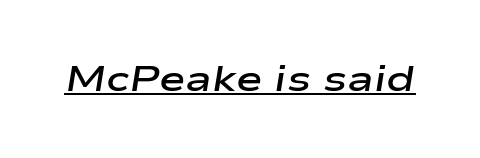
Q: Is the text bold? A: Semi-bold.
Q: Is the text italic (slanted)? A: Yes, it leans right by about 9 degrees.
Q: Is the text underlined? A: Yes.
Q: Is the spacing between letters normal or unusually wide? A: Normal.
Q: Width (condensed, normal, or wide)? A: Wide.
Q: Stroke contrast? A: Low.
Q: x-height? A: Medium.
Q: Monospaced? A: No.
